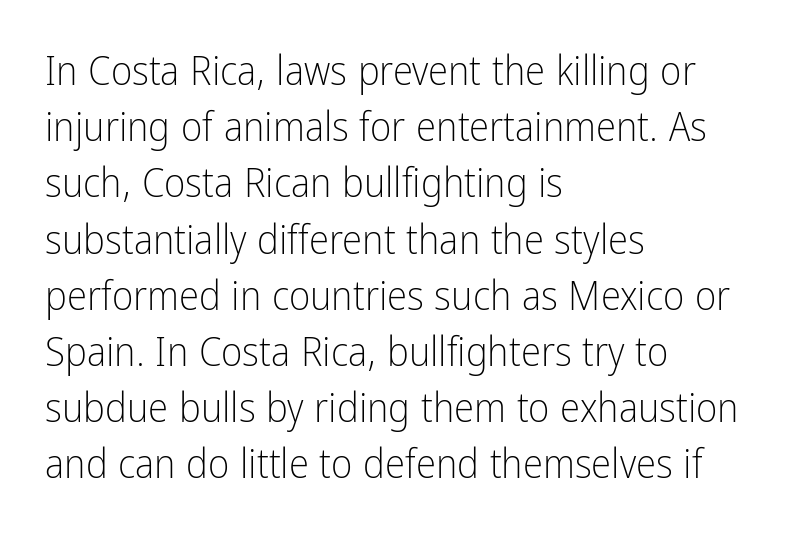
Caption: standard tracking, unaltered. Tall strokes in this sample are plumb rather than angled. A student would call this left alignment; a typographer would say flush left, rag right. Underlining? Definitely not there. The designer left line spacing at the default. The passage shown is typeset with a sans-serif family.
